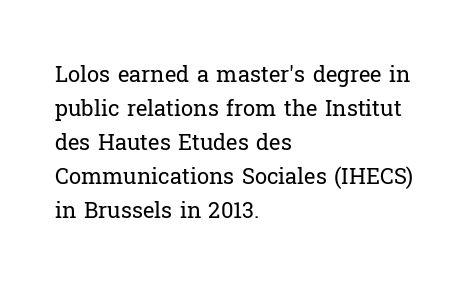
Q: Is the text bold? A: No.
Q: Is the text italic (slanted)? A: No, it is upright.
Q: Is the text underlined? A: No.
Q: How is the paragraph aligned? A: Left-aligned.
Q: Is the spacing between letters normal or unusually wide? A: Normal.
Q: Is the spacing between lines tight, normal or loose? A: Normal.
